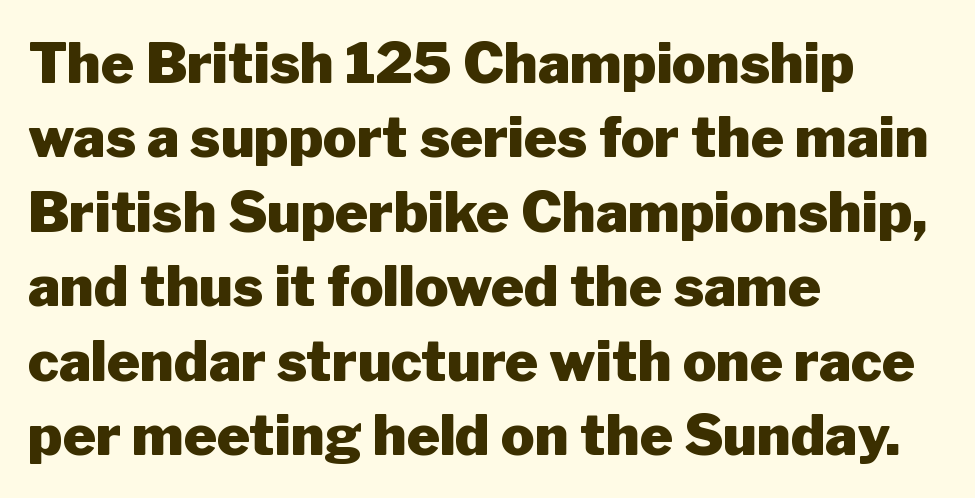
{"serif": "no", "italic": "no", "bold": "yes", "weight": "heavy", "width": "normal", "stroke_contrast": "low", "x_height": "medium", "monospaced": "no", "underline": "no", "align": "left", "line_spacing": "normal", "line_spacing_ratio": 1.33, "letter_spacing": "normal", "letter_spacing_em": 0.0, "glyph_px": 56}
